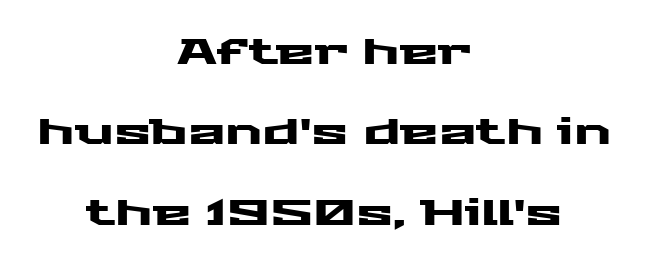
{"serif": "no", "italic": "no", "width": "wide", "stroke_contrast": "medium", "x_height": "medium", "monospaced": "no", "underline": "no", "align": "center", "line_spacing": "loose", "line_spacing_ratio": 2.3, "letter_spacing": "normal", "letter_spacing_em": 0.0, "glyph_px": 35}
